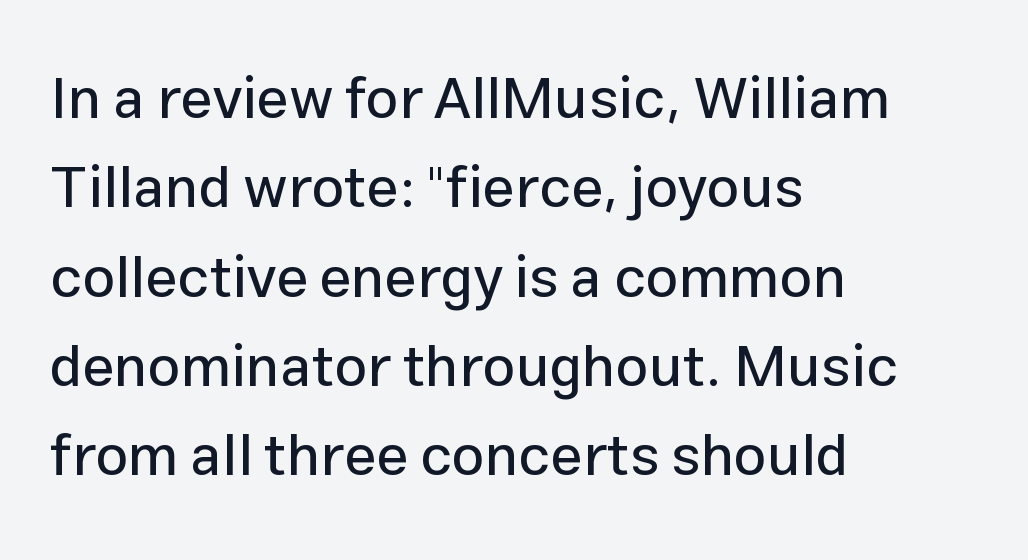
{"serif": "no", "italic": "no", "width": "normal", "stroke_contrast": "low", "x_height": "medium", "monospaced": "no", "underline": "no", "align": "left", "line_spacing": "normal", "line_spacing_ratio": 1.54, "letter_spacing": "normal", "letter_spacing_em": 0.0, "glyph_px": 58}
